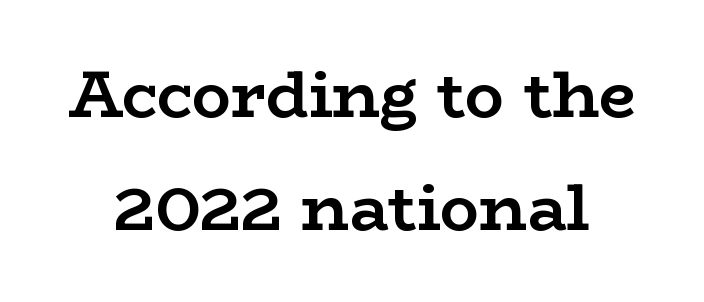
Plenty of ink on the page — the face is bold. The glyphs in this specimen are seriffed. Spacing verdict: proportional, widths tailored to each character. Check the space under the baseline: it is left empty.
